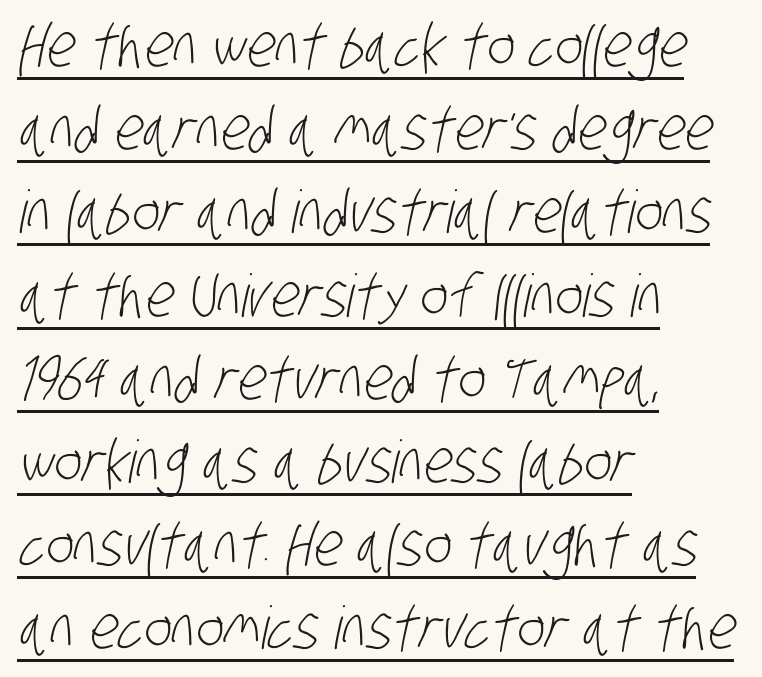
Reading down the column, the eye jumps a familiar distance to each next line. Every row of glyphs begins at an identical x-position on the left. Bold? No — there's no thickening of the strokes. The rendering keeps characters at their native spacing. To sum up the face: it is a sans, with no serifs.
